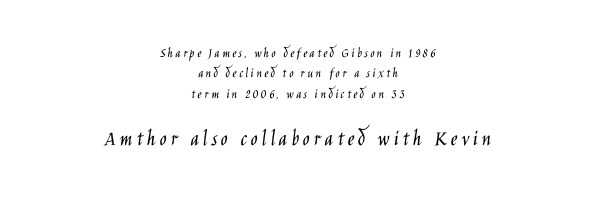
Small over large — that's the arrangement of the two blocks here. A light-to-regular cut is what we see here. These lines stack symmetrically, like a column narrowing and widening about its center. Descenders are the only things crossing below the line. The passage shown stacks its lines at a standard gap.
